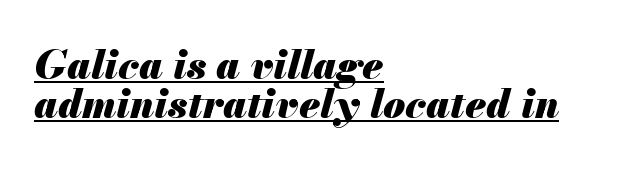
Posture: slanted. The ragged edge is on the right, which tells us the setting is flush left. The vertical gap from one line to the next is small. Set as a true bold cut, around the 700 mark.
